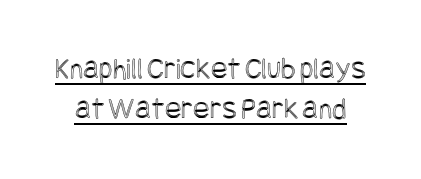
The image shows 31 px condensed type, upright; set normal line spacing (1.3x), normal letter spacing, underlined; a large x-height.
